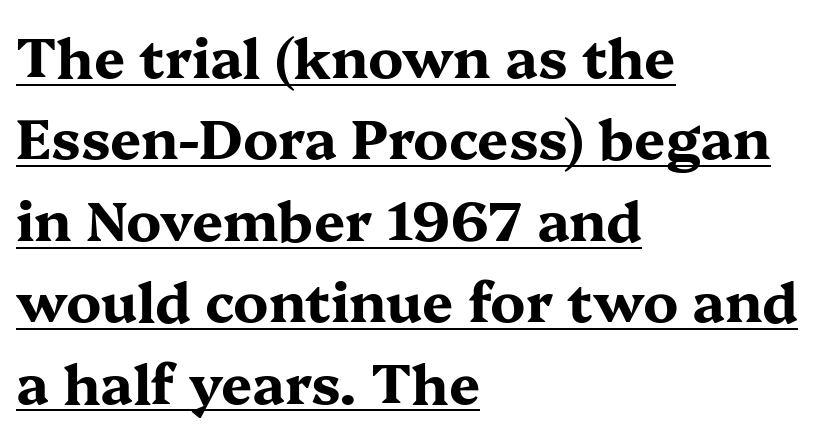
Style check: upright. Serif or sans? Serif — the stroke terminals have little feet. Short note: letters normally spaced. Students, this is bold: see how much ink each stroke carries. Think of a printed novel: that variable character pitch is what you see here.
